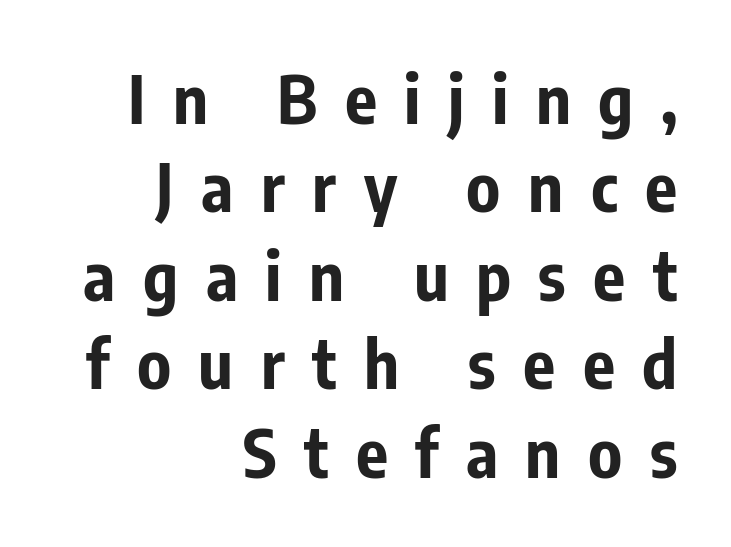
Serifs: no, the terminals of the letterforms are clean. Every stem runs plumb, perpendicular to the baseline. Horizontal alignment here is rightward, an uncommon choice for prose. Tracking here is generous; glyphs stand well apart from one another.
